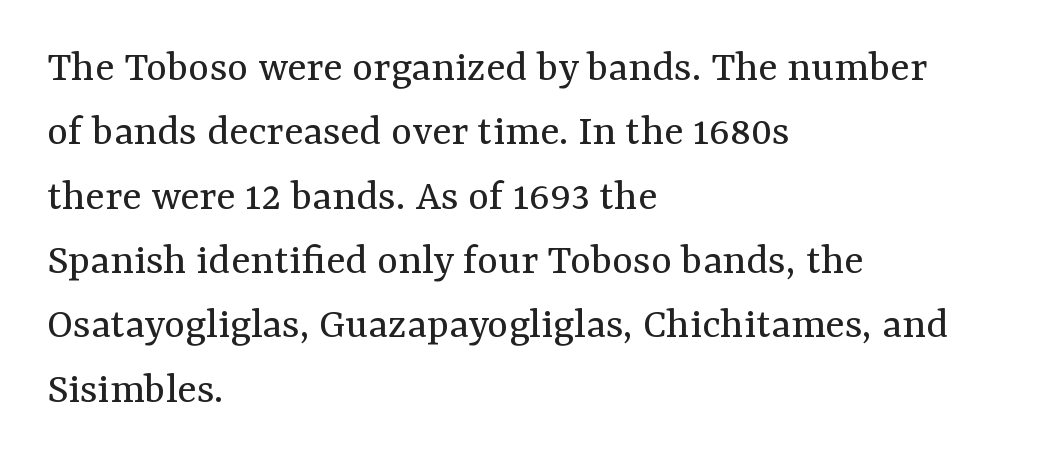
{"serif": "yes", "italic": "no", "bold": "no", "weight": "regular", "width": "normal", "stroke_contrast": "medium", "x_height": "medium", "monospaced": "no", "underline": "no", "align": "left", "line_spacing": "normal", "line_spacing_ratio": 1.43, "letter_spacing": "normal", "letter_spacing_em": 0.0, "glyph_px": 45}
